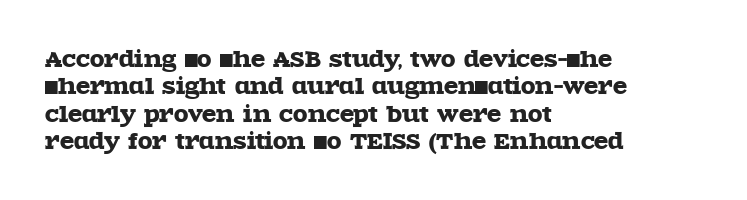
{"italic": "no", "underline": "no", "align": "left", "line_spacing": "normal", "line_spacing_ratio": 1.3, "letter_spacing": "normal", "letter_spacing_em": 0.0, "glyph_px": 21}
